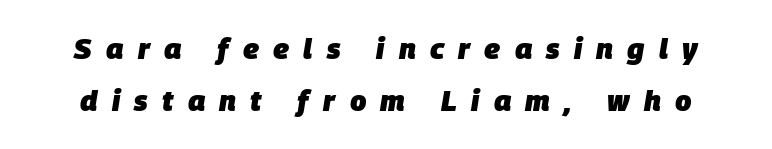
The image shows 29 px heavy type, italic (leaning right); set line spacing 1.81x, unusually wide letter spacing (+0.49 em), not underlined; low stroke contrast and a large x-height.
